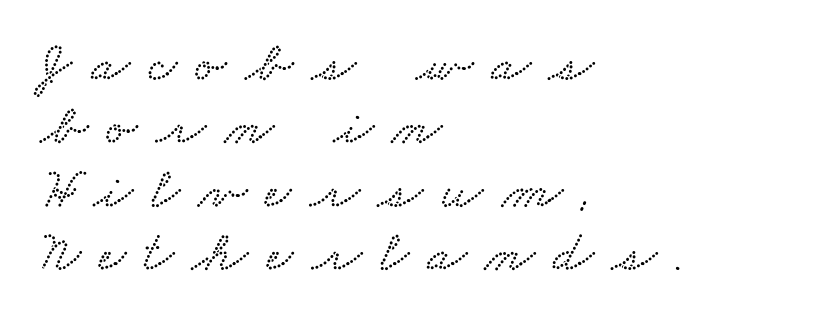
{"width": "wide", "stroke_contrast": "low", "x_height": "small", "monospaced": "no", "underline": "no", "align": "left", "line_spacing": "tight", "line_spacing_ratio": 1.11, "letter_spacing": "wide", "letter_spacing_em": 0.33, "glyph_px": 57}
